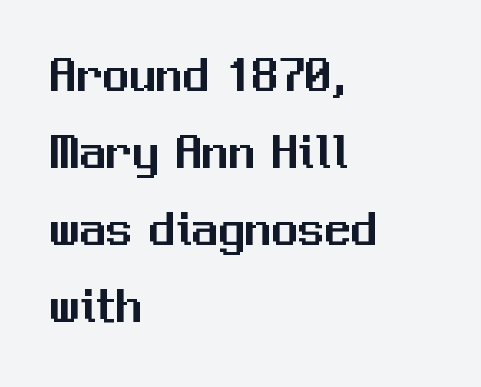
The image shows 53 px sans-serif type, upright; set left-aligned, normal line spacing (1.45x), normal letter spacing, not underlined; medium stroke contrast and a medium x-height.
